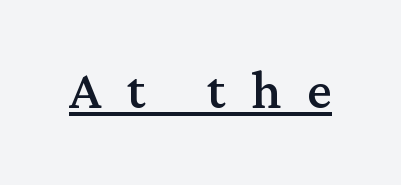
The image shows 69 px regular-weight serif type, upright; set unusually wide letter spacing (+0.37 em), underlined; medium stroke contrast and a medium x-height.
